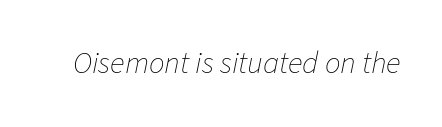
How are the letters spaced? Ordinarily, with no added tracking. Yep, that's italic — everything's leaning. The foot of each line stays bare and open. The letterforms sit at book weight or below. You could not count columns in this text — the font is proportionally spaced.
